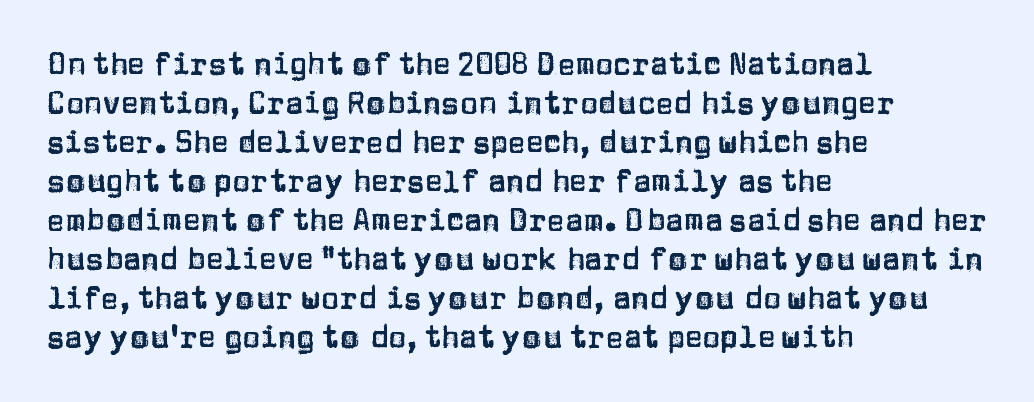
The image shows 30 px sans-serif type, upright; set left-aligned, normal line spacing (1.3x), normal letter spacing, not underlined; low stroke contrast and a large x-height.
